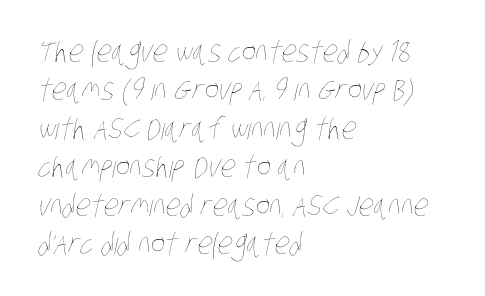
The image shows 30 px thin, condensed type; set left-aligned, normal line spacing (1.28x), normal letter spacing, not underlined; low stroke contrast and a large x-height.
